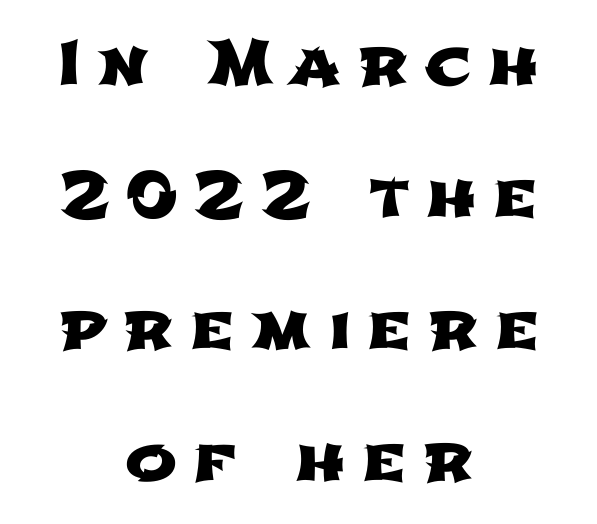
{"serif": "no", "width": "wide", "stroke_contrast": "low", "x_height": "medium", "monospaced": "no", "underline": "no", "align": "center", "line_spacing": "loose", "line_spacing_ratio": 2.13, "letter_spacing": "wide", "letter_spacing_em": 0.27, "glyph_px": 62}
